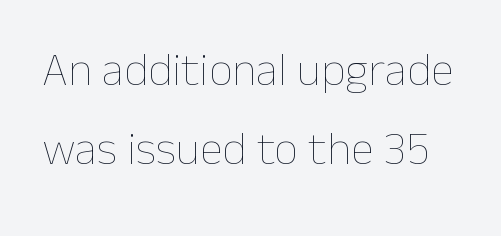
{"italic": "no", "bold": "no", "weight": "thin", "width": "normal", "stroke_contrast": "low", "x_height": "medium", "monospaced": "no", "underline": "no", "line_spacing": "normal", "line_spacing_ratio": 1.69, "letter_spacing": "normal", "letter_spacing_em": 0.0, "glyph_px": 47}
